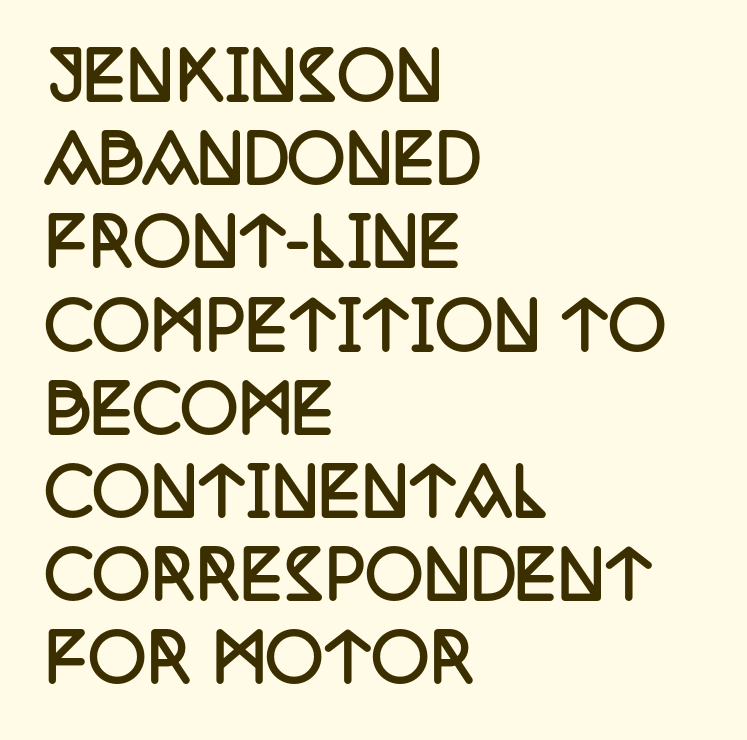
Q: Is the text bold? A: Yes.
Q: Is the text italic (slanted)? A: No, it is upright.
Q: Is the typeface a serif or a sans-serif typeface? A: Serif.
Q: Is the text underlined? A: No.
Q: How is the paragraph aligned? A: Left-aligned.
Q: Is the spacing between letters normal or unusually wide? A: Normal.
Q: Is the spacing between lines tight, normal or loose? A: Normal.
Q: Width (condensed, normal, or wide)? A: Condensed.
Q: Stroke contrast? A: Low.
Q: x-height? A: Large.
Q: Monospaced? A: No.
